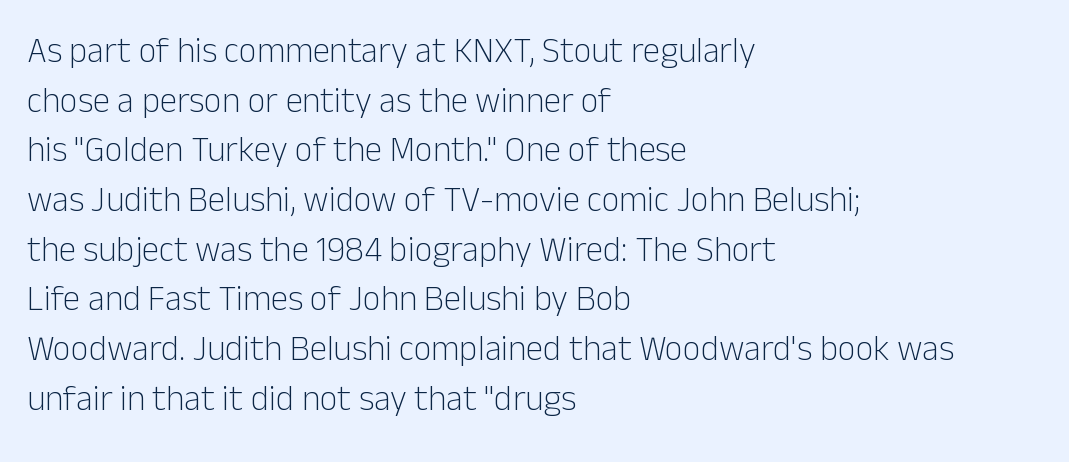
The rows are spaced the way most documents space them. The glyphs in this specimen are sans serif. This sample uses an upright cut, with every glyph sitting square on the baseline. Decoration check: the copy has no underline.
